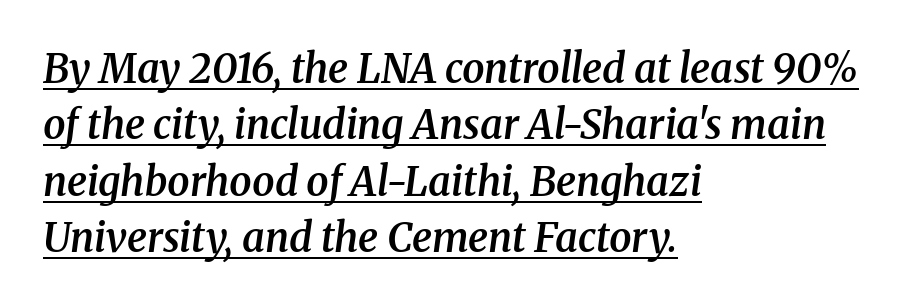
The characters look somewhat weighty, a semibold short of true bold. Each word holds together tightly as a unit, with standard inter-letter gaps. The sample's only ornament is a line tracing under the words. A typesetter would call this proportional, since set widths differ per character.
